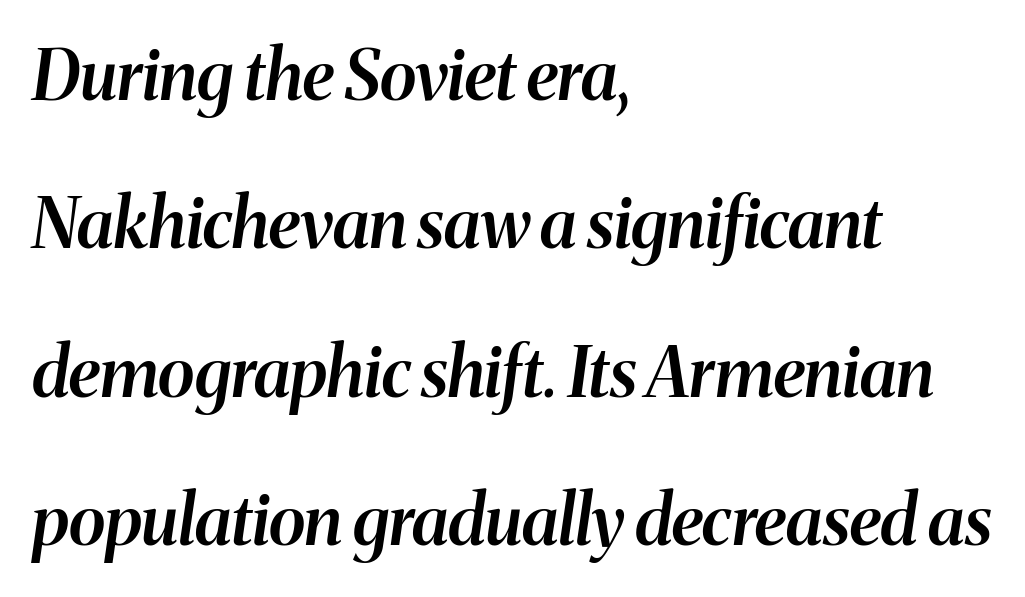
{"italic": "yes", "lean": "right", "slant_degrees": 8, "bold": "semi", "weight": "semibold", "width": "normal", "stroke_contrast": "medium", "x_height": "medium", "monospaced": "no", "underline": "no", "align": "left", "line_spacing": "loose", "line_spacing_ratio": 2.15, "letter_spacing": "normal", "letter_spacing_em": 0.0, "glyph_px": 69}
